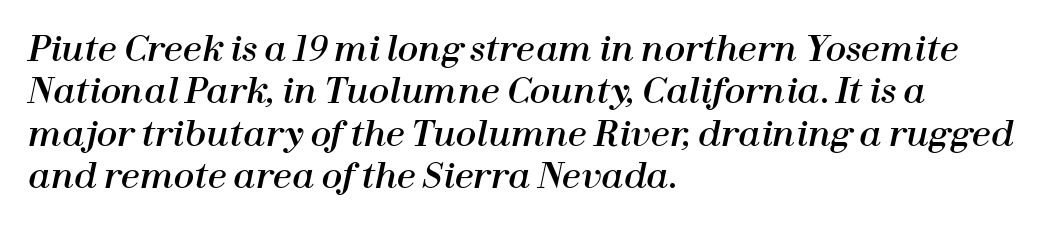
{"italic": "yes", "lean": "right", "slant_degrees": 12, "width": "normal", "stroke_contrast": "high", "x_height": "medium", "monospaced": "no", "underline": "no", "align": "left", "line_spacing": "normal", "line_spacing_ratio": 1.25, "letter_spacing": "normal", "letter_spacing_em": 0.0, "glyph_px": 34}
